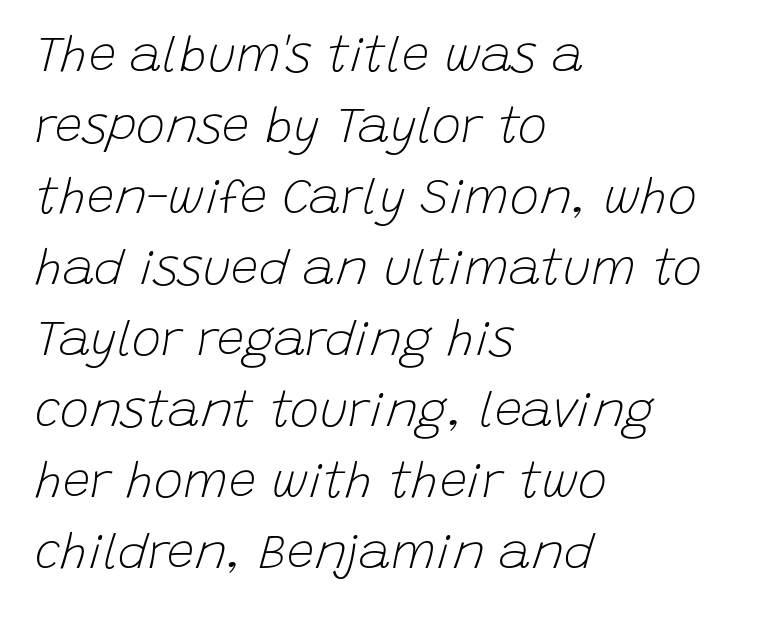
The letterforms sit at book weight or below. The lines are quadded left. Proportional: the letters do not fall into vertical columns. Every character sits at an angle, as italics do.
